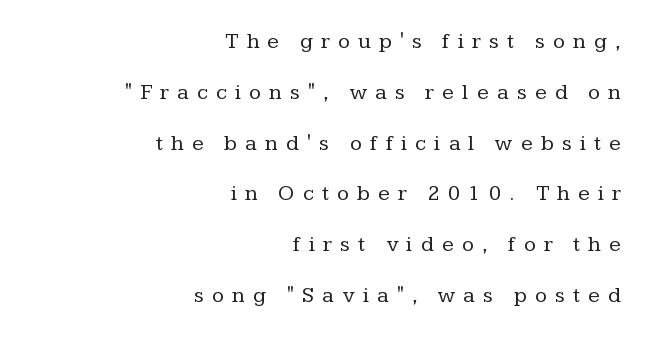
{"italic": "no", "bold": "no", "underline": "no", "align": "right", "line_spacing": "loose", "line_spacing_ratio": 2.31, "letter_spacing": "wide", "letter_spacing_em": 0.37, "glyph_px": 22}
